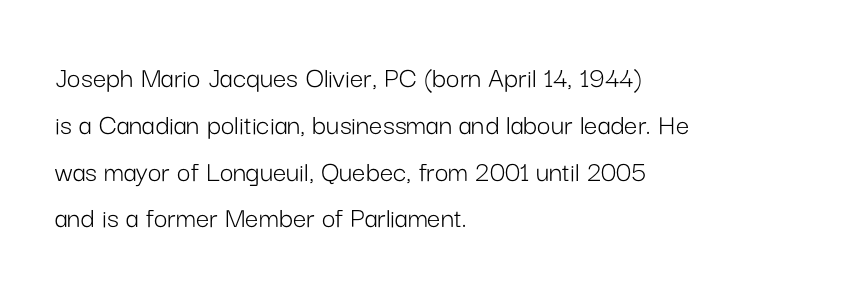
The image shows 30 px light sans-serif type, upright; set left-aligned, normal line spacing (1.56x), normal letter spacing, not underlined; low stroke contrast and a medium x-height.
